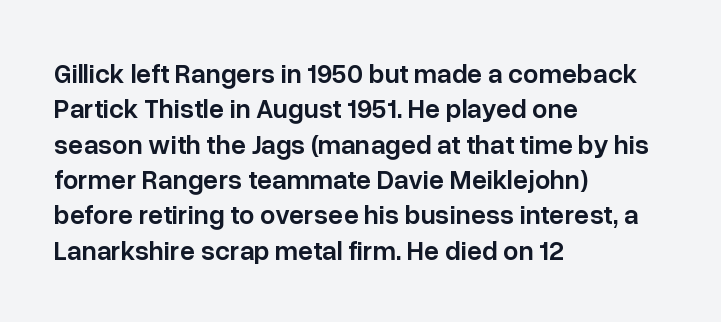
The image shows 27 px text type, upright; set left-aligned, normal line spacing (1.31x), normal letter spacing, not underlined.
